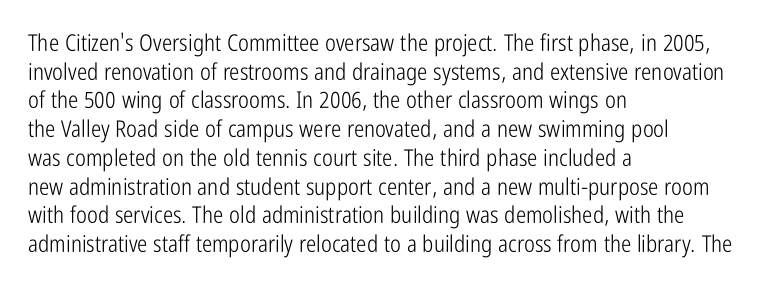
The image shows 23 px text type, upright; set left-aligned, normal line spacing (1.25x), normal letter spacing, not underlined.
